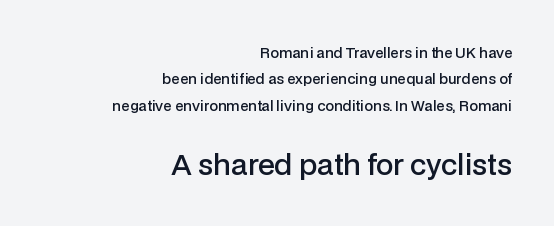
{"serif": "no", "italic": "no", "bold": "semi", "weight": "semibold", "width": "normal", "stroke_contrast": "low", "x_height": "medium", "monospaced": "no", "underline": "no", "align": "right", "line_spacing_ratio": 1.89, "letter_spacing": "normal", "letter_spacing_em": 0.0, "larger_block": "second", "size_ratio": 2.0, "glyph_px": 28}
